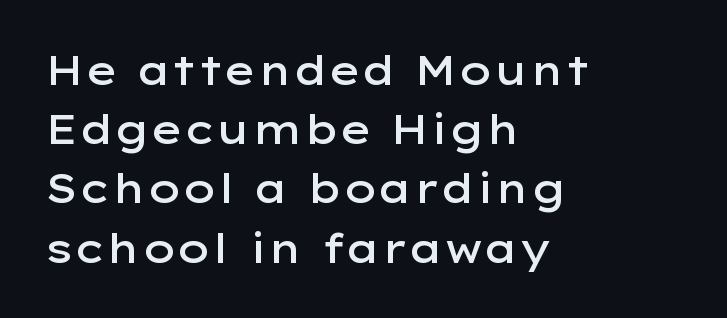
Q: Is the text bold? A: Semi-bold.
Q: Is the text italic (slanted)? A: No, it is upright.
Q: Is the typeface a serif or a sans-serif typeface? A: Sans-serif.
Q: Is the text underlined? A: No.
Q: How is the paragraph aligned? A: Left-aligned.
Q: Is the spacing between letters normal or unusually wide? A: Normal.
Q: Is the spacing between lines tight, normal or loose? A: Normal.
Q: Width (condensed, normal, or wide)? A: Wide.
Q: Stroke contrast? A: Low.
Q: x-height? A: Medium.
Q: Monospaced? A: No.
